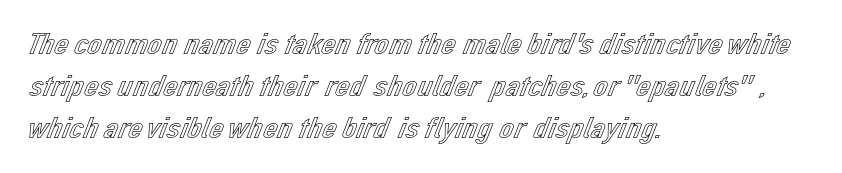
These lines are rendered in a variable-pitch font. A normal amount of white space separates one row of letters from the next. Only glyphs here, with clear space below each row. The tracking reads as untouched default to a designer's eye. If you drew a ruler down the left edge, every line would touch it.
